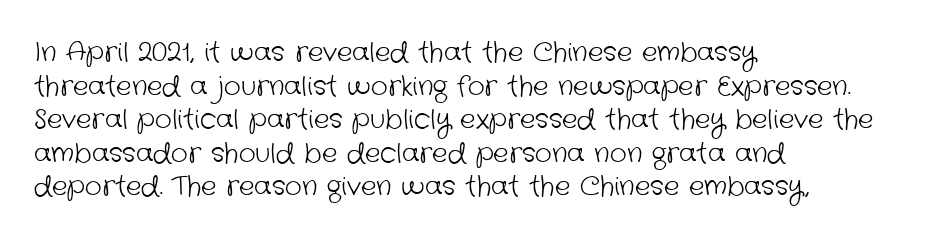
Q: Is the text bold? A: No.
Q: Is the text underlined? A: No.
Q: How is the paragraph aligned? A: Left-aligned.
Q: Is the spacing between letters normal or unusually wide? A: Normal.
Q: Is the spacing between lines tight, normal or loose? A: Normal.
